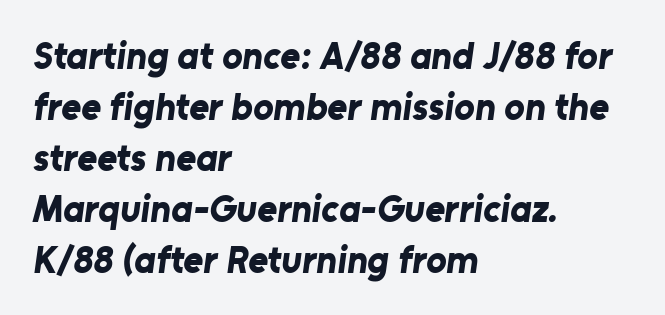
The image shows 38 px bold sans-serif type; set left-aligned, normal line spacing (1.34x), normal letter spacing, not underlined; low stroke contrast and a medium x-height.
